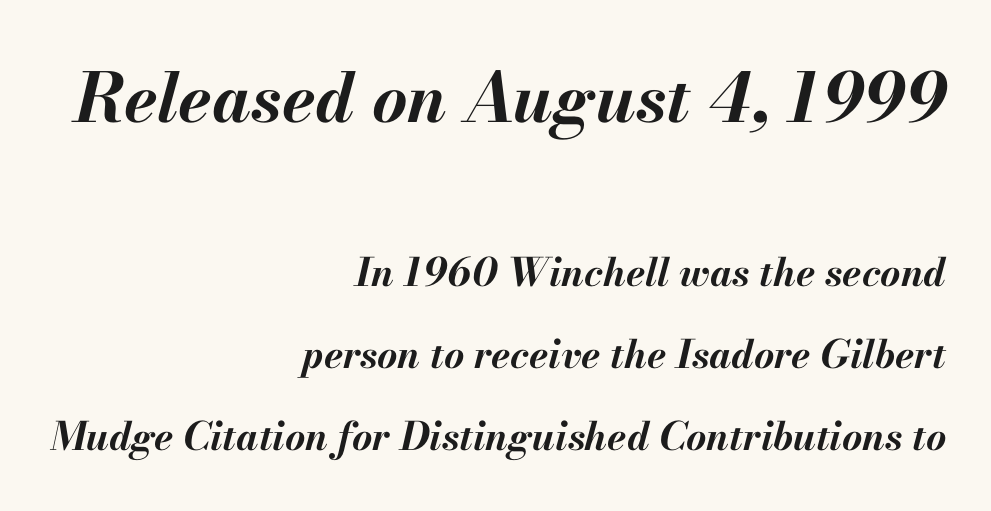
{"italic": "yes", "lean": "right", "slant_degrees": 13, "bold": "yes", "weight": "bold", "width": "normal", "stroke_contrast": "medium", "x_height": "small", "monospaced": "no", "underline": "no", "align": "right", "line_spacing": "loose", "line_spacing_ratio": 2.1, "letter_spacing": "normal", "letter_spacing_em": 0.0, "larger_block": "first", "size_ratio": 1.74, "glyph_px": 68}
